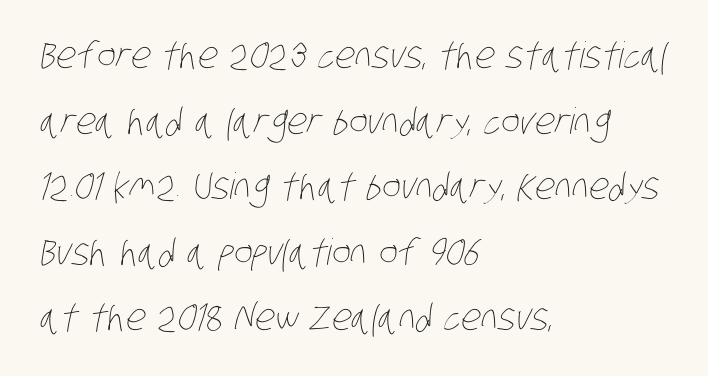
{"bold": "no", "weight": "thin", "width": "condensed", "stroke_contrast": "low", "x_height": "large", "monospaced": "no", "underline": "no", "align": "left", "line_spacing_ratio": 1.82, "letter_spacing": "normal", "letter_spacing_em": 0.0, "glyph_px": 36}
